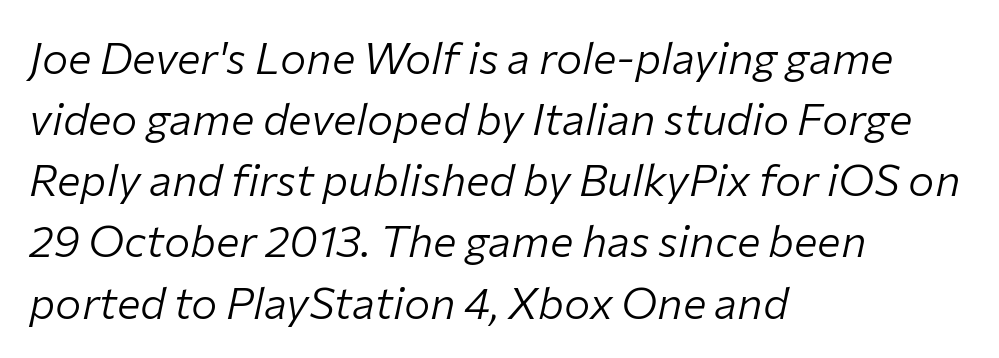
This sample has the flowing, uneven cadence of proportional lettering. Rendered with sloped, italic letterforms. Inter-character spacing is left at the font's built-in metrics. A classic flush-left, rag-right setting is used for this passage. Does the leading feel generous? No, just average. Stems here are at most as thick as an everyday book face.
